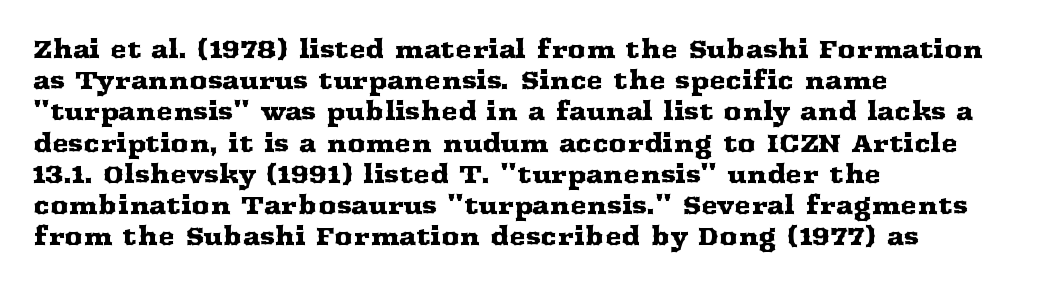
{"italic": "no", "underline": "no", "align": "left", "line_spacing": "normal", "line_spacing_ratio": 1.25, "letter_spacing": "normal", "letter_spacing_em": 0.0, "glyph_px": 25}
